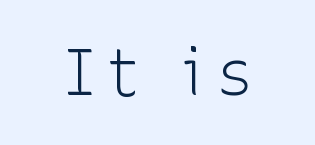
Q: Is the text bold? A: No.
Q: Is the text italic (slanted)? A: No, it is upright.
Q: Is the typeface a serif or a sans-serif typeface? A: Sans-serif.
Q: Is the text underlined? A: No.
Q: Width (condensed, normal, or wide)? A: Normal.
Q: Stroke contrast? A: Low.
Q: x-height? A: Medium.
Q: Monospaced? A: No.
